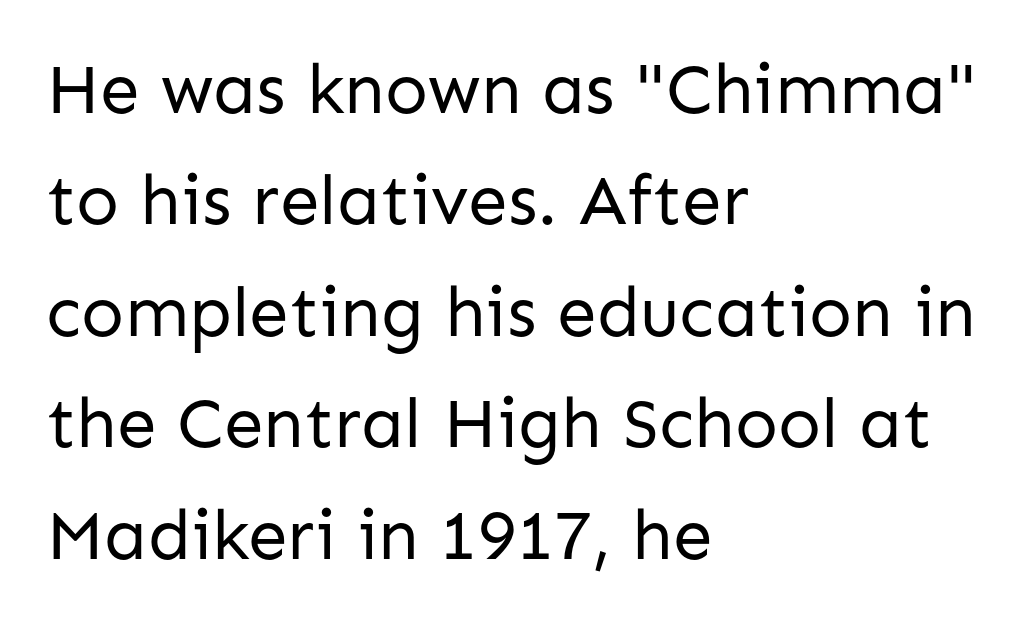
Q: Is the text bold? A: No.
Q: Is the text italic (slanted)? A: No, it is upright.
Q: Is the typeface a serif or a sans-serif typeface? A: Sans-serif.
Q: Is the text underlined? A: No.
Q: How is the paragraph aligned? A: Left-aligned.
Q: Is the spacing between letters normal or unusually wide? A: Normal.
Q: Is the spacing between lines tight, normal or loose? A: Normal.
Q: Width (condensed, normal, or wide)? A: Normal.
Q: Stroke contrast? A: Low.
Q: x-height? A: Medium.
Q: Monospaced? A: No.
